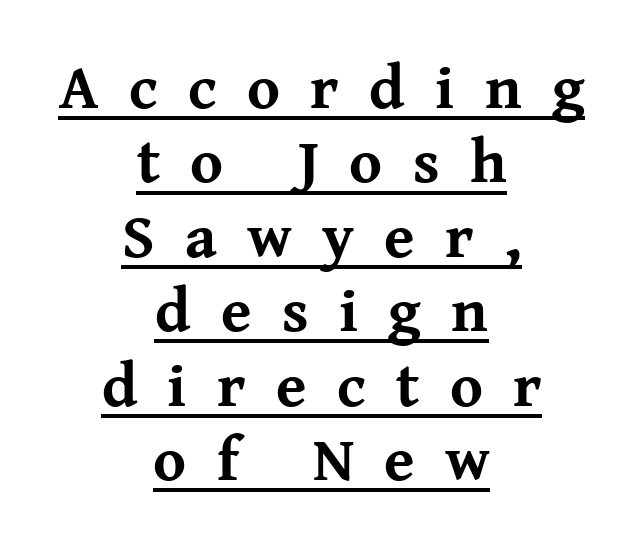
This is underlined copy, the kind a proofreader might mark for attention. Caption: multi-line text, centered on the measure. A typesetter would mark this as roman, not italic. Typographic density is high because the face is bold.
